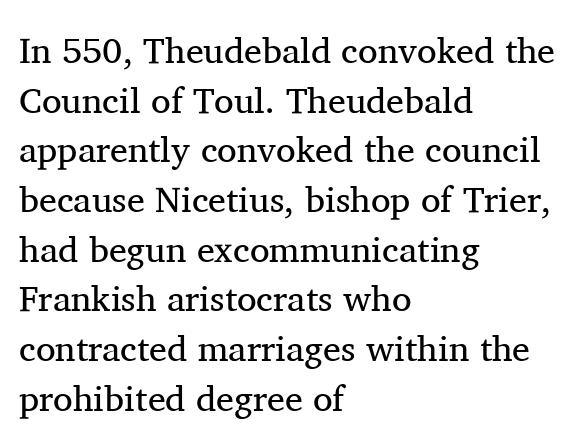
Q: Is the text bold? A: No.
Q: Is the text italic (slanted)? A: No, it is upright.
Q: Is the typeface a serif or a sans-serif typeface? A: Serif.
Q: Is the text underlined? A: No.
Q: How is the paragraph aligned? A: Left-aligned.
Q: Is the spacing between letters normal or unusually wide? A: Normal.
Q: Is the spacing between lines tight, normal or loose? A: Normal.
Q: Width (condensed, normal, or wide)? A: Normal.
Q: Stroke contrast? A: Medium.
Q: x-height? A: Medium.
Q: Monospaced? A: No.
